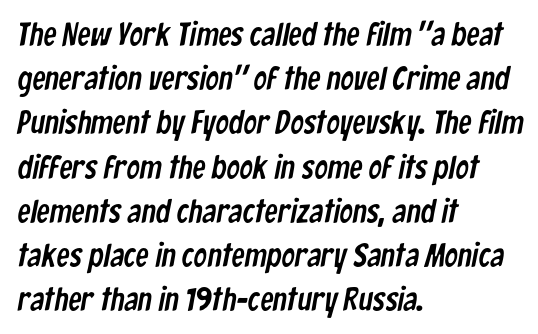
Each new line begins a customary step beneath the previous one. These lines are set flush left with a ragged right edge. Nobody drew a line under any word here. Type style note: lacks serifs. Think of a printed novel: that variable character pitch is what you see here.
